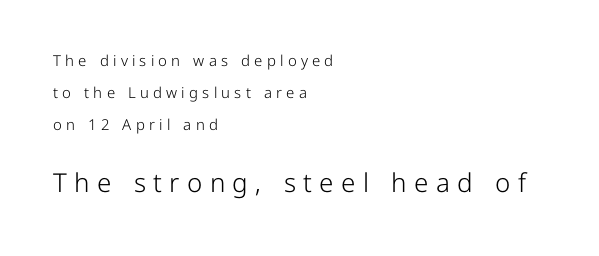
Q: Is the text bold? A: No.
Q: Is the text italic (slanted)? A: No, it is upright.
Q: Is the text underlined? A: No.
Q: How is the paragraph aligned? A: Left-aligned.
Q: Is the spacing between letters normal or unusually wide? A: Unusually wide.
Q: Is the spacing between lines tight, normal or loose? A: Loose.
Q: Which block of text is set in a larger size, the first (top) or the second (bottom)? A: The second (bottom) one.
